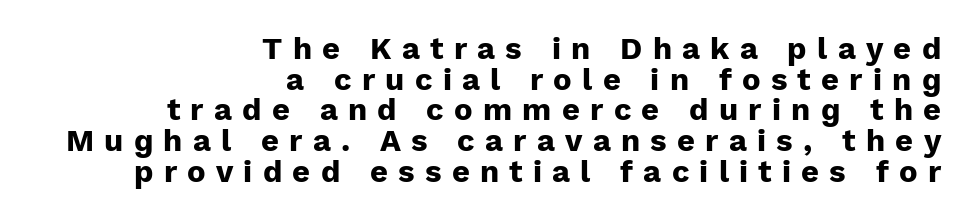
{"serif": "no", "italic": "no", "bold": "yes", "weight": "heavy", "width": "normal", "stroke_contrast": "low", "x_height": "medium", "monospaced": "no", "underline": "no", "align": "right", "line_spacing": "tight", "line_spacing_ratio": 0.99, "letter_spacing": "wide", "letter_spacing_em": 0.33, "glyph_px": 31}
